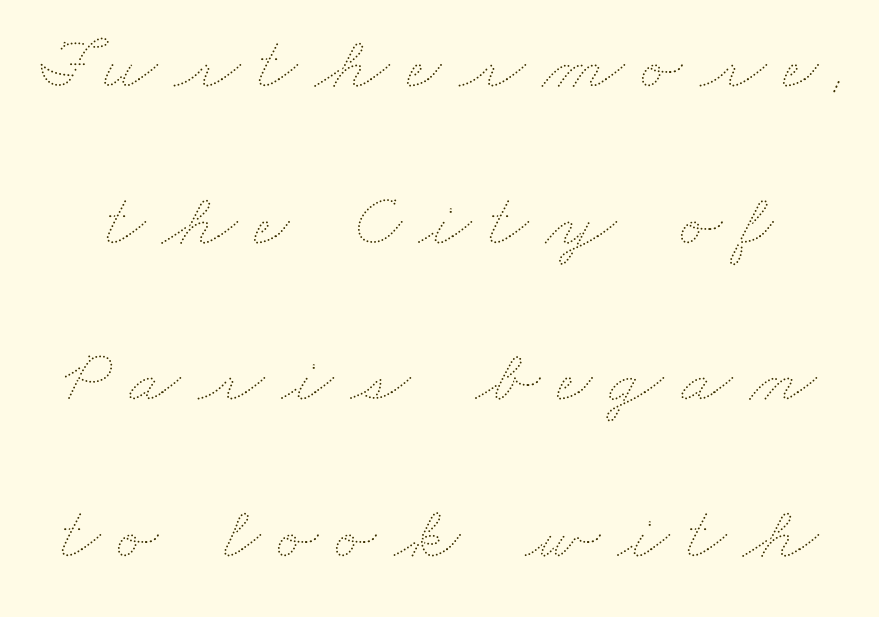
Between one letter and the next there's a generous, obvious gap. Letters rest on an invisible, unmarked baseline. Reading down the column, the eye jumps a long way to each next line. Spacing verdict: proportional, widths tailored to each character. Nothing heavy about these letters — not bold at all.
